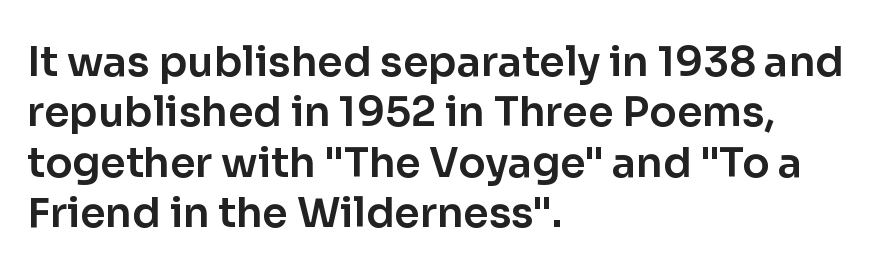
{"serif": "no", "italic": "no", "width": "normal", "stroke_contrast": "low", "x_height": "medium", "monospaced": "no", "underline": "no", "align": "left", "line_spacing_ratio": 1.23, "letter_spacing": "normal", "letter_spacing_em": 0.0, "glyph_px": 41}
